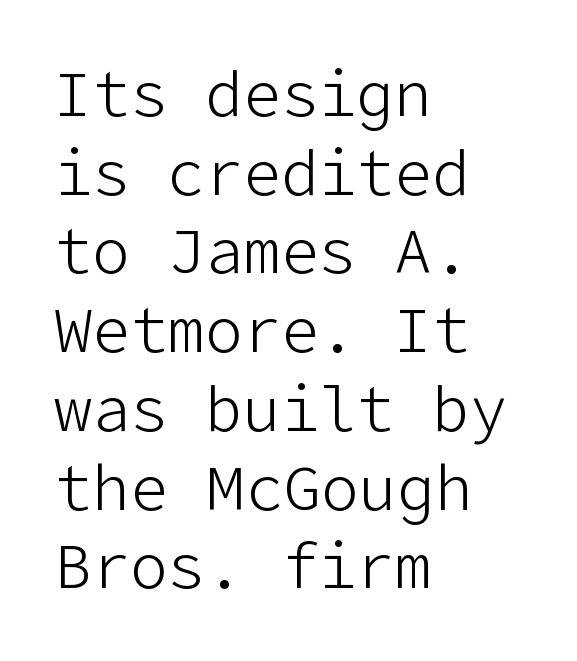
Does the leading feel generous? No, just average. Caption: multi-line text, flush left, ragged right. Any mark beneath the type? The region is blank. Stems here are at most as thick as an everyday book face. The rendering shows plain stroke endings on the letterforms — a sans-serif design.
